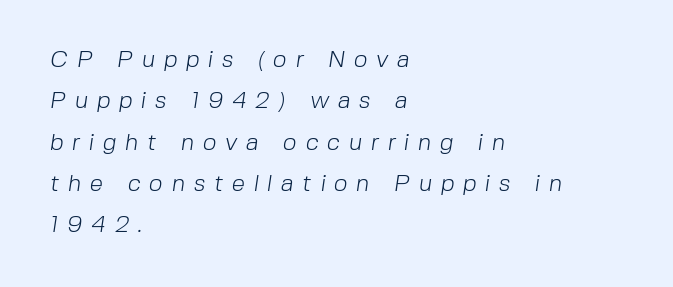
Q: Is the text bold? A: No.
Q: Is the text underlined? A: No.
Q: How is the paragraph aligned? A: Left-aligned.
Q: Is the spacing between letters normal or unusually wide? A: Unusually wide.
